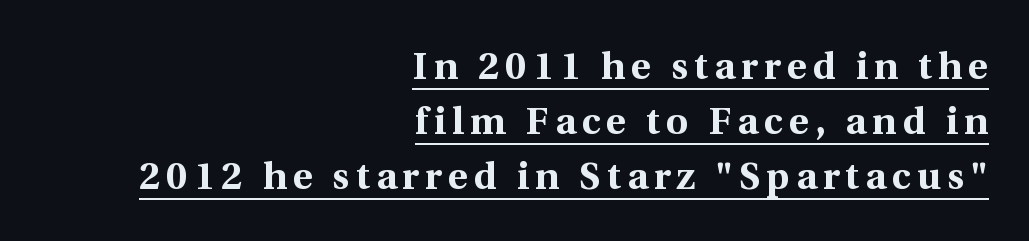
Posture: straight, roman, zero tilt. This sample carries an underscore along the baseline area. The sample has been set heavy, in full bold. The typesetter chose a ragged-left arrangement here. Serif or sans? Serif — the stroke terminals have little feet. The vertical gap from one line to the next is medium.
